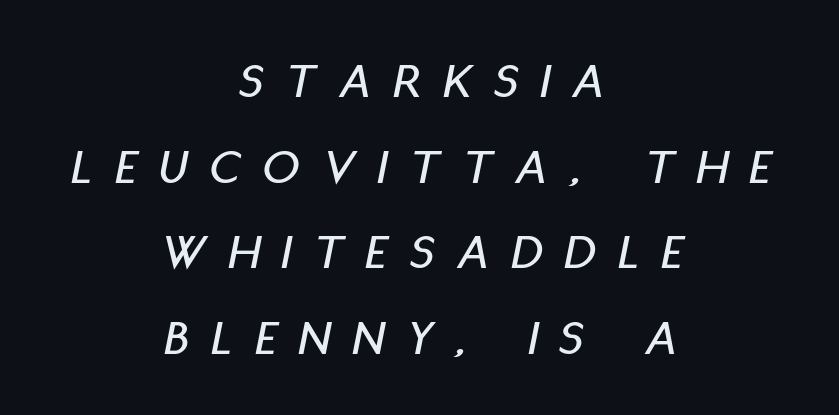
Q: Is the text italic (slanted)? A: Yes, it leans right by about 11 degrees.
Q: Is the text underlined? A: No.
Q: How is the paragraph aligned? A: Centered.
Q: Is the spacing between letters normal or unusually wide? A: Unusually wide.
Q: Is the spacing between lines tight, normal or loose? A: Normal.
Q: Width (condensed, normal, or wide)? A: Condensed.
Q: Stroke contrast? A: Low.
Q: x-height? A: Large.
Q: Monospaced? A: No.
